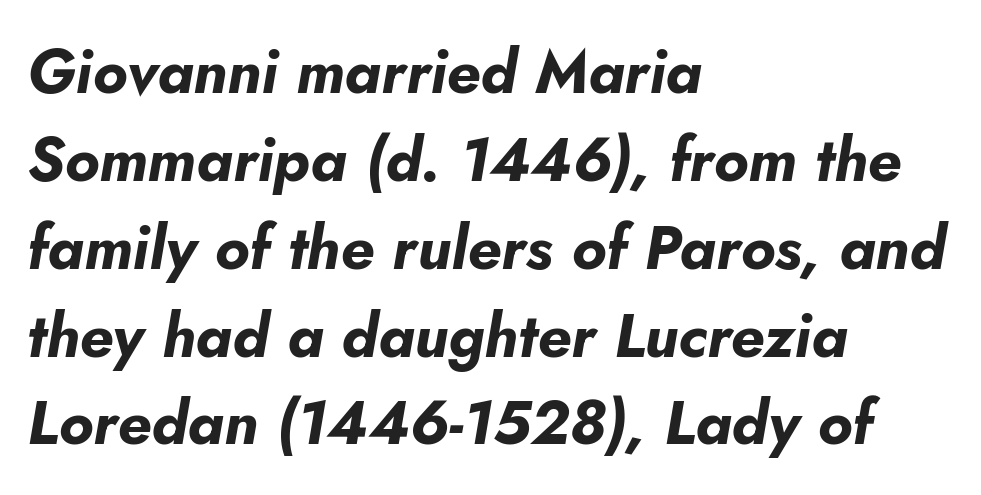
The image shows 61 px bold type, italic (leaning right); set left-aligned, normal line spacing (1.44x), normal letter spacing, not underlined; low stroke contrast and a small x-height.
